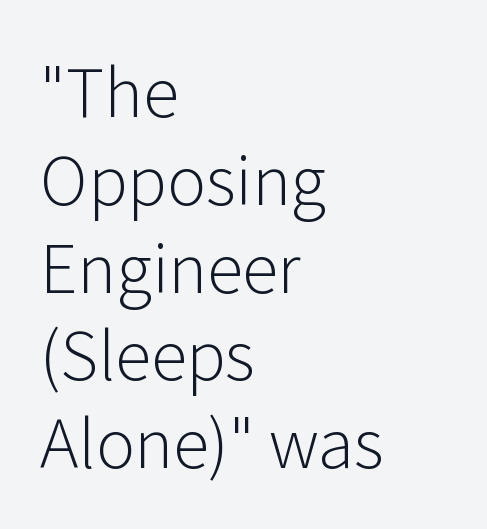
The rendering keeps characters at their native spacing. Serifs: no, the terminals of the letterforms are clean. A normal amount of white space separates one row of letters from the next. Unlike italic type, these characters show no tilt at all. Horizontally, the lines are justified to the leading edge only.
